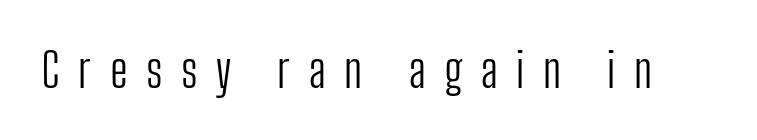
Q: Is the text bold? A: No.
Q: Is the text italic (slanted)? A: No, it is upright.
Q: Is the typeface a serif or a sans-serif typeface? A: Sans-serif.
Q: Is the text underlined? A: No.
Q: Is the spacing between letters normal or unusually wide? A: Unusually wide.
Q: Width (condensed, normal, or wide)? A: Condensed.
Q: Stroke contrast? A: Low.
Q: x-height? A: Medium.
Q: Monospaced? A: No.
